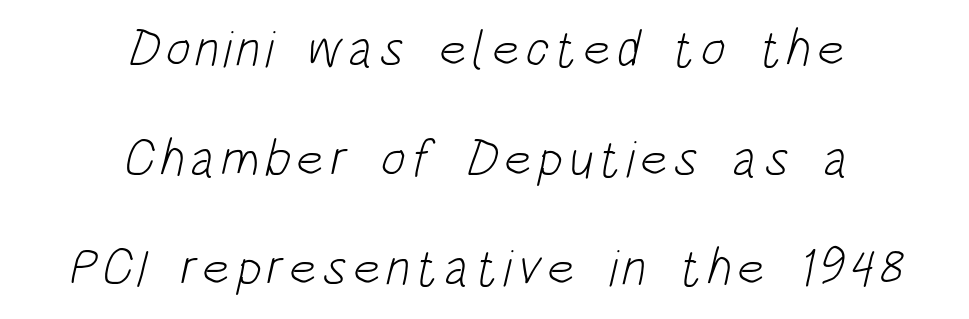
A light-to-regular cut is what we see here. The rendering shows plain stroke endings on the letterforms — a sans-serif design. The whitespace from short lines is split evenly between both sides. Think of a printed novel: that variable character pitch is what you see here. This rendering features lettering with no underline. Honestly, the rows look like they've been pulled way apart.
